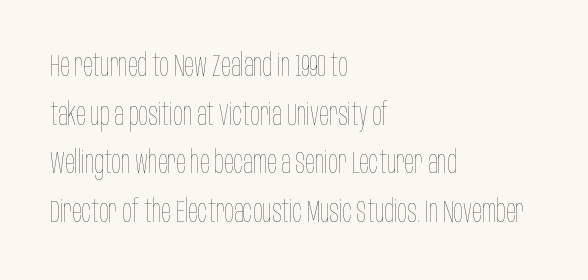
Heaviness? Minimal to ordinary, like unemphasized prose. Do the letters lean? They stand straight. Looks like regular typesetting: each glyph gets only the width it needs. Unmarked baselines from the first word to the last.
